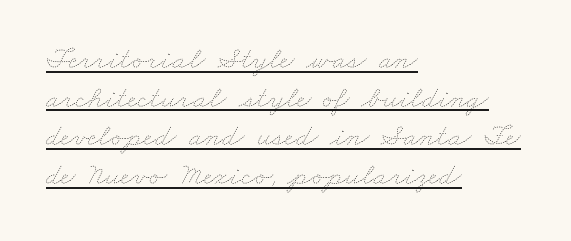
Q: Is the text bold? A: No.
Q: Is the text underlined? A: Yes.
Q: How is the paragraph aligned? A: Left-aligned.
Q: Is the spacing between letters normal or unusually wide? A: Normal.
Q: Is the spacing between lines tight, normal or loose? A: Normal.
Q: Width (condensed, normal, or wide)? A: Wide.
Q: Stroke contrast? A: Low.
Q: x-height? A: Small.
Q: Monospaced? A: No.
